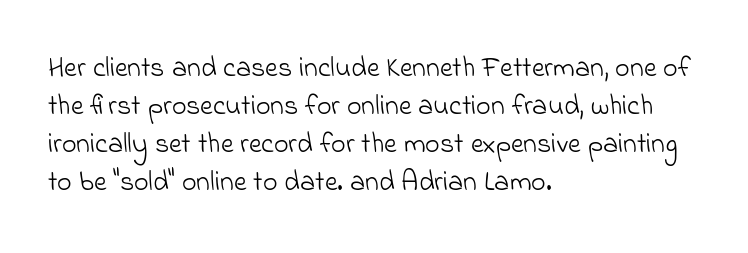
Vertical stems look standard width or narrower in stroke. Is the letter spacing exaggerated? No — it looks like the ordinary default. Check the space under the baseline: it is left empty. Varying glyph widths throughout — classic text-font behaviour. These lines stack with their left ends in a neat column.
